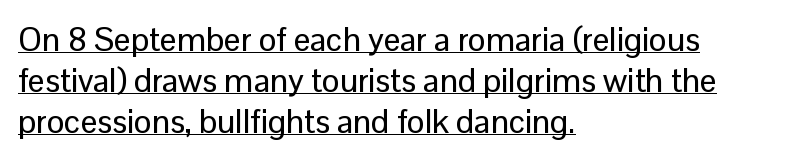
{"serif": "no", "italic": "no", "width": "normal", "stroke_contrast": "low", "x_height": "medium", "monospaced": "no", "underline": "yes", "align": "left", "line_spacing_ratio": 1.24, "letter_spacing": "normal", "letter_spacing_em": 0.0, "glyph_px": 33}
